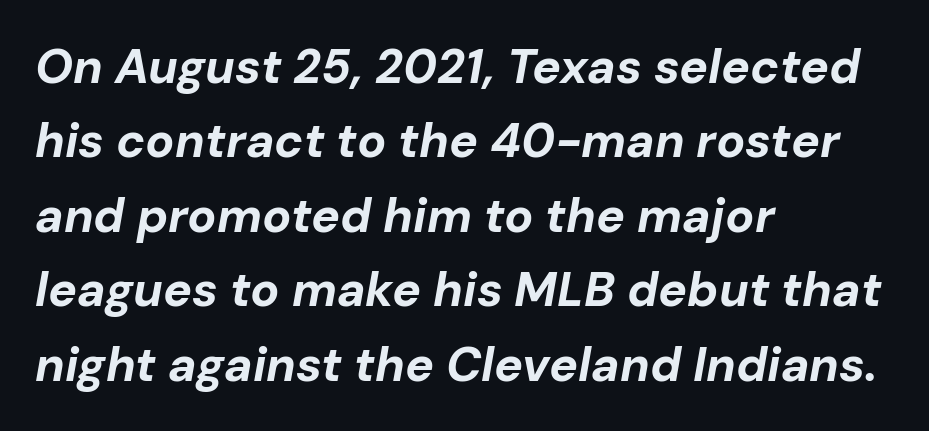
Q: Is the text bold? A: Yes.
Q: Is the text italic (slanted)? A: Yes, it leans right by about 10 degrees.
Q: Is the text underlined? A: No.
Q: How is the paragraph aligned? A: Left-aligned.
Q: Is the spacing between letters normal or unusually wide? A: Normal.
Q: Is the spacing between lines tight, normal or loose? A: Normal.
Q: Width (condensed, normal, or wide)? A: Normal.
Q: Stroke contrast? A: Low.
Q: x-height? A: Medium.
Q: Monospaced? A: No.
